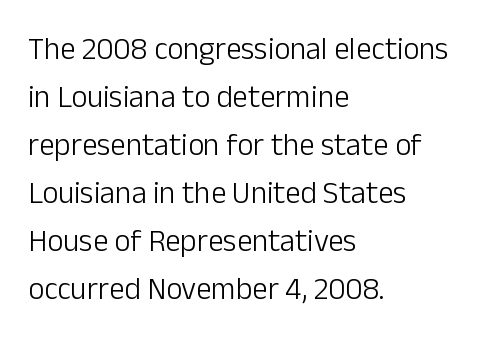
Posture: straight, roman, zero tilt. Is this a heavy cut? Hardly; it is regular or lighter. The passage shown is not underscored anywhere. The rows are spaced the way most documents space them. Spacing verdict: proportional, widths tailored to each character. How are the letters spaced? Ordinarily, with no added tracking.
